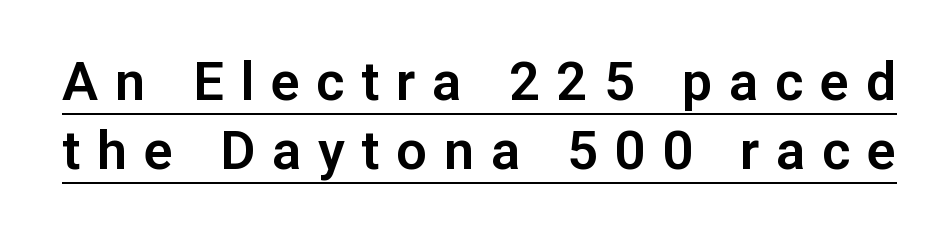
The image shows 54 px sans-serif type, upright; set normal line spacing (1.27x), unusually wide letter spacing (+0.31 em), underlined; low stroke contrast and a medium x-height.
